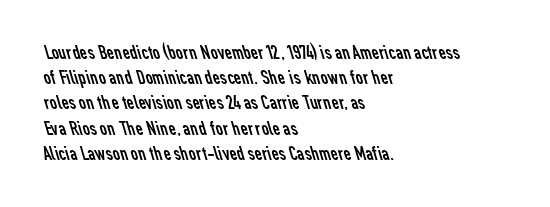
The image shows 20 px text type; set left-aligned, normal line spacing (1.26x), normal letter spacing, not underlined.
